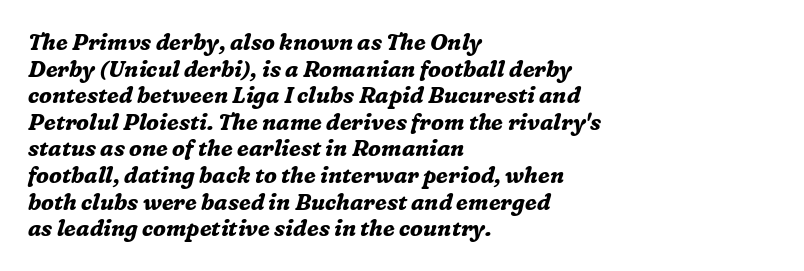
Q: Is the text bold? A: Yes.
Q: Is the text italic (slanted)? A: Yes, it leans right by about 16 degrees.
Q: Is the text underlined? A: No.
Q: How is the paragraph aligned? A: Left-aligned.
Q: Is the spacing between letters normal or unusually wide? A: Normal.
